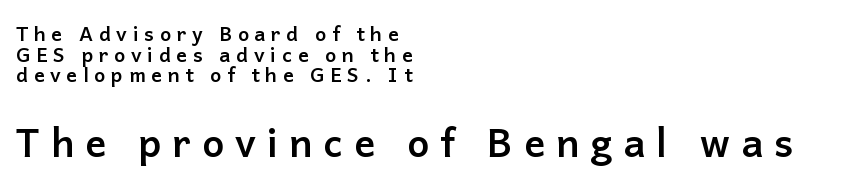
Q: Is the text bold? A: Yes.
Q: Is the text italic (slanted)? A: No, it is upright.
Q: Is the typeface a serif or a sans-serif typeface? A: Sans-serif.
Q: Is the text underlined? A: No.
Q: How is the paragraph aligned? A: Left-aligned.
Q: Is the spacing between letters normal or unusually wide? A: Unusually wide.
Q: Is the spacing between lines tight, normal or loose? A: Tight.
Q: Which block of text is set in a larger size, the first (top) or the second (bottom)? A: The second (bottom) one.
Q: Width (condensed, normal, or wide)? A: Normal.
Q: Stroke contrast? A: Low.
Q: x-height? A: Medium.
Q: Monospaced? A: No.
